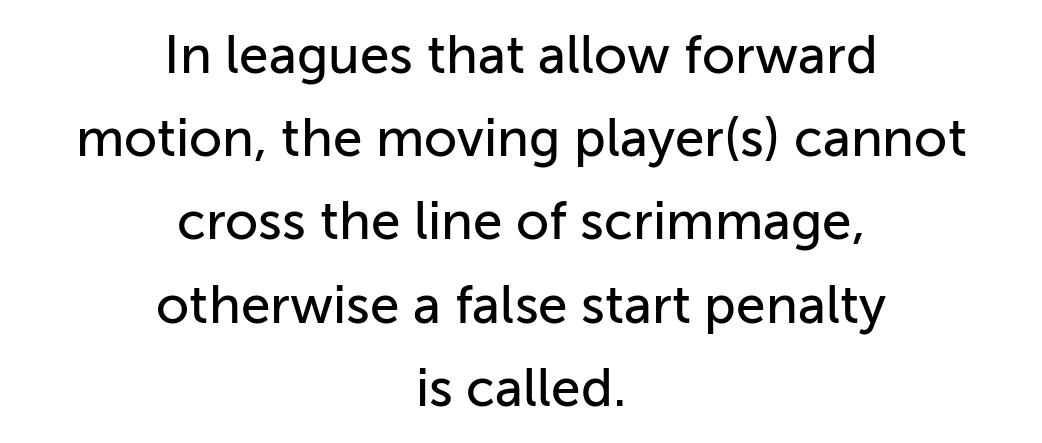
{"serif": "no", "italic": "no", "width": "normal", "stroke_contrast": "low", "x_height": "medium", "monospaced": "no", "underline": "no", "align": "center", "line_spacing": "normal", "line_spacing_ratio": 1.57, "letter_spacing": "normal", "letter_spacing_em": 0.0, "glyph_px": 53}
